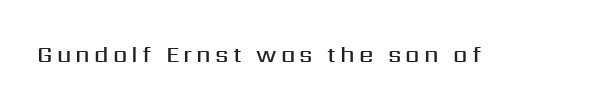
Q: Is the text bold? A: Semi-bold.
Q: Is the text italic (slanted)? A: No, it is upright.
Q: Is the text underlined? A: No.
